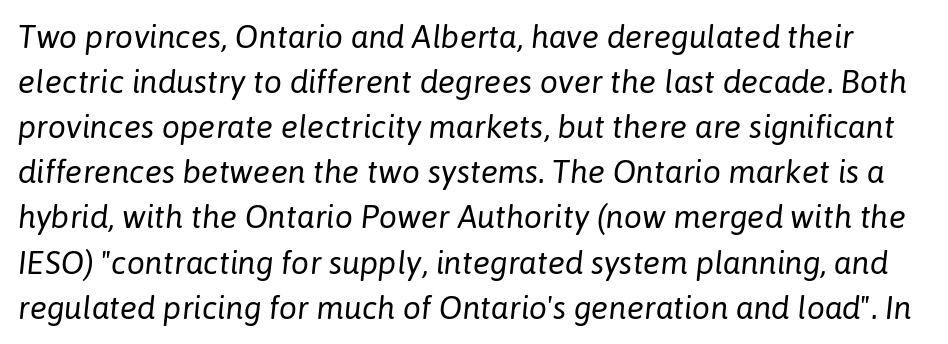
Is the type slanted? Yes — the strokes lean at a clear angle. Counters stay open thanks to moderate or lighter strokes. Leading matches the norm, producing a regular column. In terms of letterspacing, this is plain default setting.
